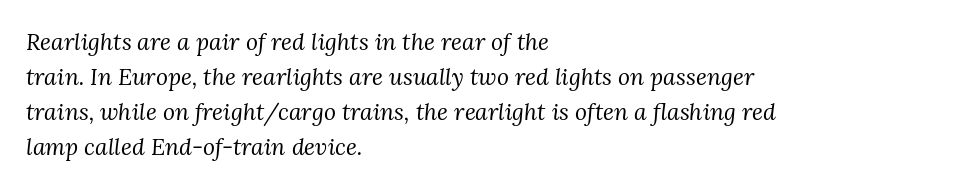
Tall strokes in this sample are angled rather than plumb. Vertical spacing — default. The passage is arranged the way most books set body copy — flush left. Default kerning and tracking; the words read as compact shapes. The strokes are not fattened; the text isn't bold. Descender tails drop into unmarked territory.
